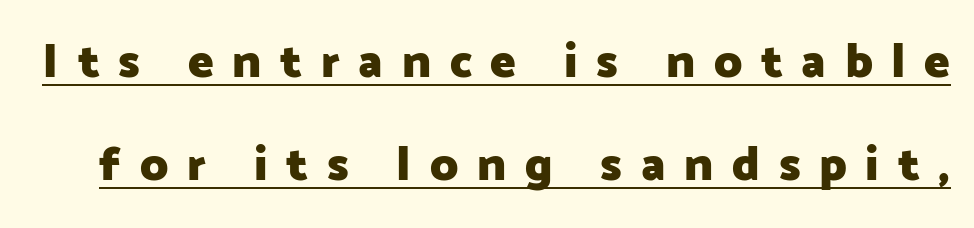
Q: Is the text bold? A: Yes.
Q: Is the text italic (slanted)? A: No, it is upright.
Q: Is the typeface a serif or a sans-serif typeface? A: Sans-serif.
Q: Is the text underlined? A: Yes.
Q: Is the spacing between letters normal or unusually wide? A: Unusually wide.
Q: Is the spacing between lines tight, normal or loose? A: Loose.
Q: Width (condensed, normal, or wide)? A: Normal.
Q: Stroke contrast? A: Low.
Q: x-height? A: Medium.
Q: Monospaced? A: No.
